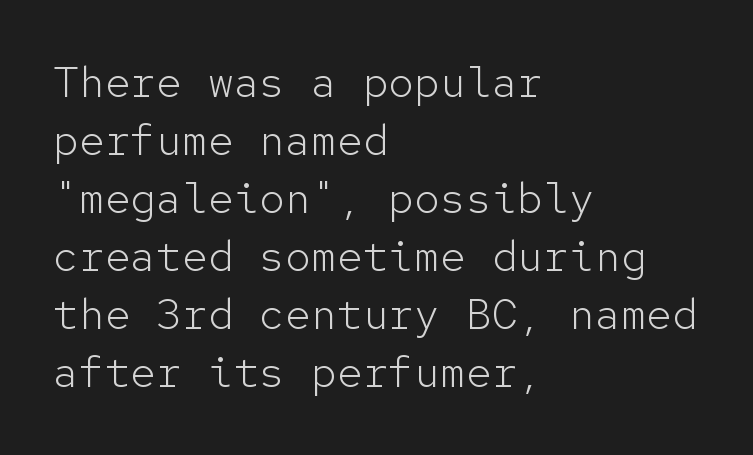
The image shows 43 px light sans-serif type, upright, monospaced; set left-aligned, normal line spacing (1.35x), normal letter spacing, not underlined; low stroke contrast and a medium x-height.
